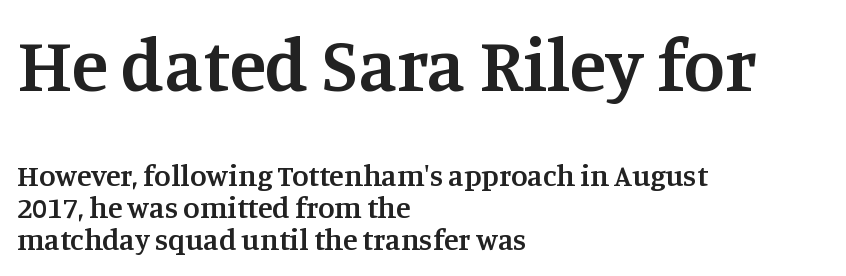
Q: Is the text bold? A: Semi-bold.
Q: Is the text italic (slanted)? A: No, it is upright.
Q: Is the typeface a serif or a sans-serif typeface? A: Serif.
Q: Is the text underlined? A: No.
Q: How is the paragraph aligned? A: Left-aligned.
Q: Is the spacing between letters normal or unusually wide? A: Normal.
Q: Is the spacing between lines tight, normal or loose? A: Tight.
Q: Which block of text is set in a larger size, the first (top) or the second (bottom)? A: The first (top) one.
Q: Width (condensed, normal, or wide)? A: Normal.
Q: Stroke contrast? A: Medium.
Q: x-height? A: Large.
Q: Monospaced? A: No.
